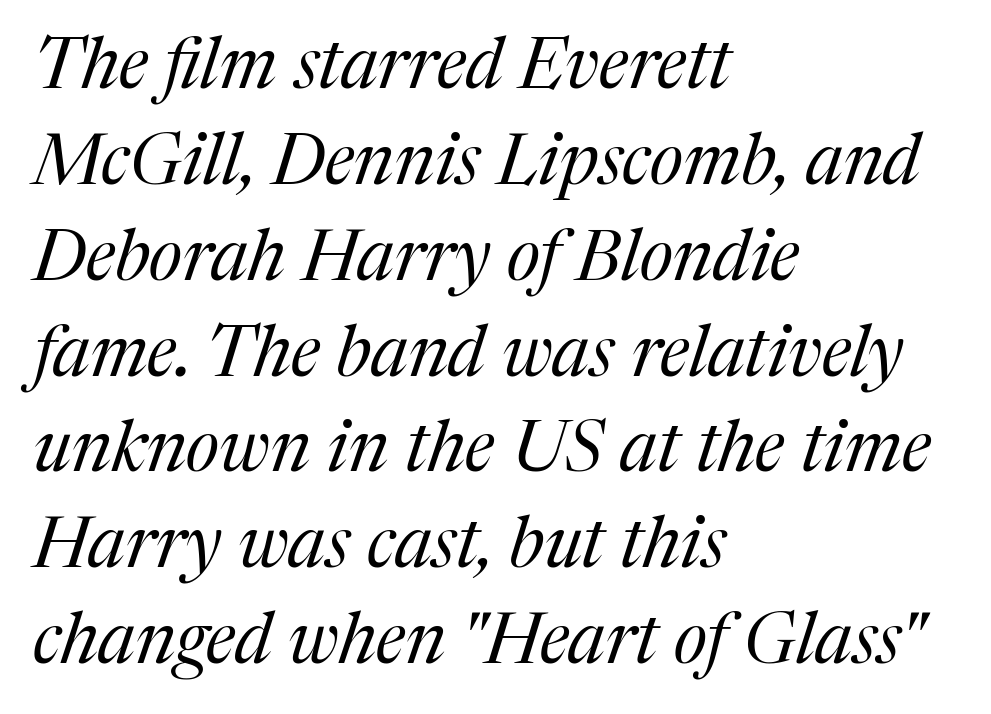
Think standard paragraph weight, or any step lighter than that. Caption: multi-line text, flush left, ragged right. What's the leading like? Ordinary, nothing unusual. Posture: slanted. The words here are not underlined. Spacing verdict: proportional, widths tailored to each character.
